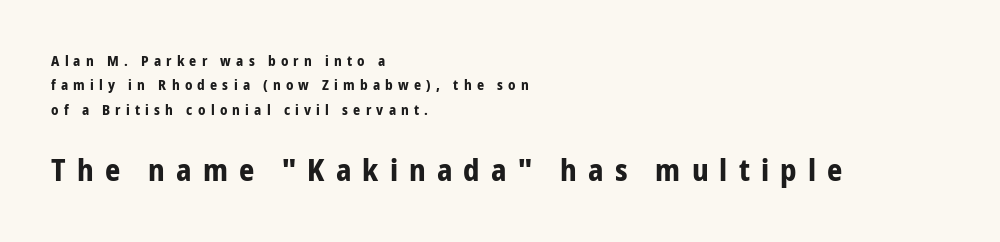
Designer's note — italics off, roman on. A sans-serif font was chosen for this passage. This rendering widens character spacing well past its baseline value. Lines of text with bare space underneath.
